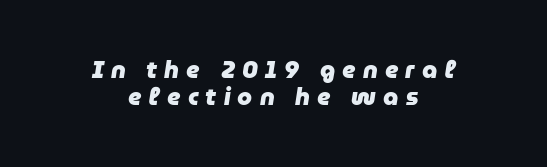
The image shows 24 px bold type, italic (leaning right); set centered, tight line spacing (1.14x), unusually wide letter spacing (+0.3 em), not underlined.
